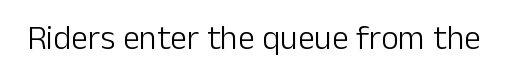
{"serif": "no", "italic": "no", "bold": "no", "weight": "light", "width": "normal", "stroke_contrast": "low", "x_height": "medium", "monospaced": "no", "underline": "no", "letter_spacing": "normal", "letter_spacing_em": 0.0, "glyph_px": 34}
